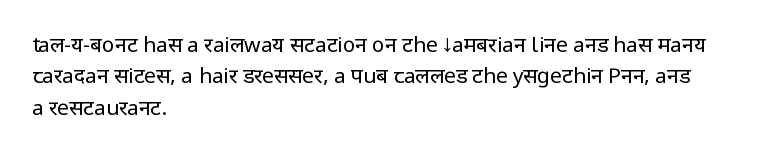
{"italic": "no", "bold": "no", "underline": "no", "align": "left", "line_spacing": "normal", "line_spacing_ratio": 1.49, "letter_spacing": "normal", "letter_spacing_em": 0.0, "glyph_px": 21}
